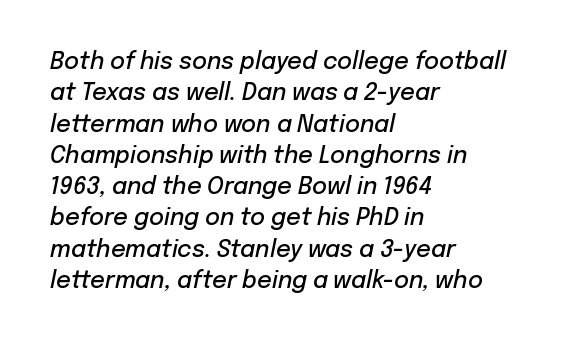
{"italic": "yes", "lean": "right", "slant_degrees": 12, "bold": "semi", "underline": "no", "align": "left", "line_spacing": "normal", "line_spacing_ratio": 1.36, "letter_spacing": "normal", "letter_spacing_em": 0.0, "glyph_px": 23}
